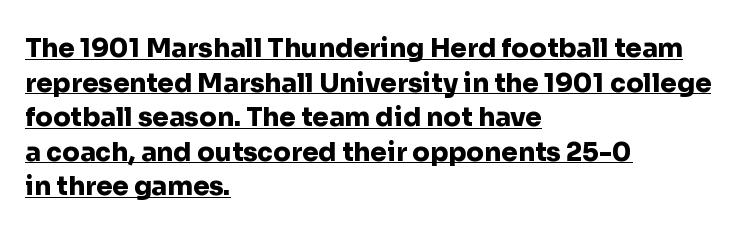
Q: Is the text bold? A: Yes.
Q: Is the text italic (slanted)? A: No, it is upright.
Q: Is the text underlined? A: Yes.
Q: How is the paragraph aligned? A: Left-aligned.
Q: Is the spacing between letters normal or unusually wide? A: Normal.
Q: Is the spacing between lines tight, normal or loose? A: Normal.
